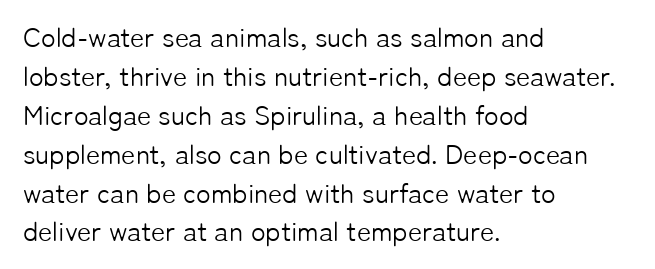
Q: Is the text bold? A: No.
Q: Is the text italic (slanted)? A: No, it is upright.
Q: Is the text underlined? A: No.
Q: How is the paragraph aligned? A: Left-aligned.
Q: Is the spacing between letters normal or unusually wide? A: Normal.
Q: Is the spacing between lines tight, normal or loose? A: Normal.
